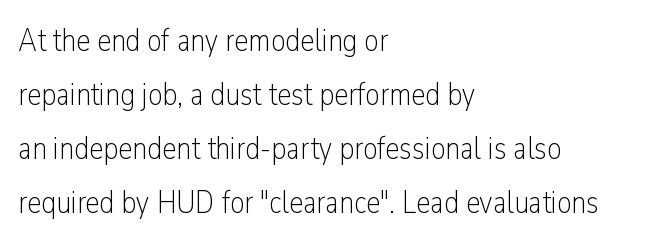
The image shows 32 px light, condensed sans-serif type, upright; set left-aligned, normal line spacing (1.69x), normal letter spacing, not underlined; low stroke contrast and a medium x-height.
